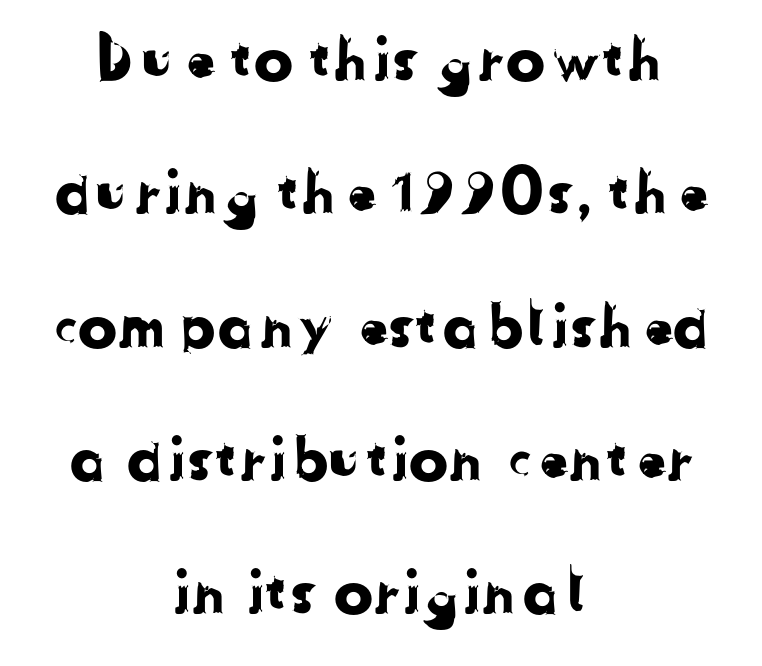
You could call the tracking neutral — neither tight nor loose. Examine the stroke ends and you'll find no serifs. The passage shown is not underscored anywhere. Each line is balanced around a shared central axis. Interline gaps are noticeably wide in this sample. The face used here is proportionally spaced, like ordinary book or web type.
